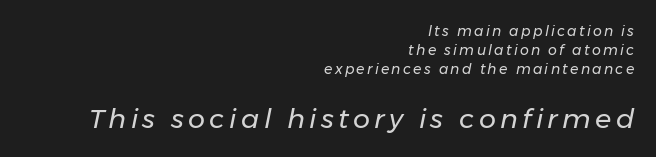
Reading down the block, your eye finds every line finishing at a fixed right position. The line-height multiplier appears to be the usual default. Block two is the big one; block one sits smaller above it. Underline: absent. No extra ink here — the face is not bold. When letters slant like this, we call the style italic.
